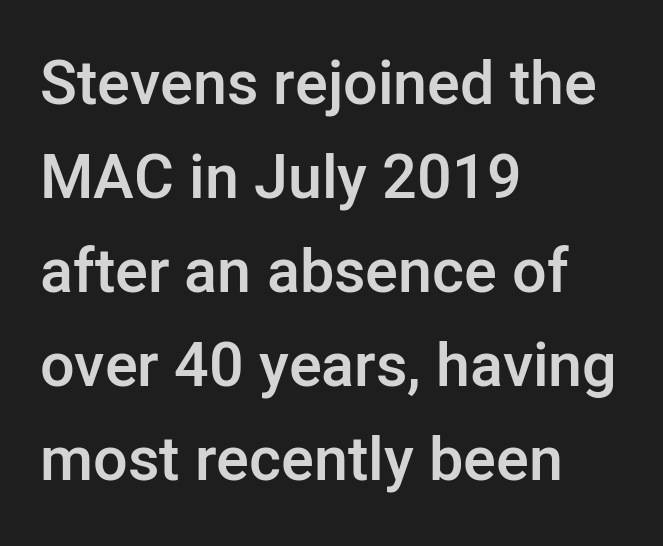
{"serif": "no", "italic": "no", "bold": "semi", "weight": "semibold", "width": "normal", "stroke_contrast": "low", "x_height": "medium", "monospaced": "no", "underline": "no", "align": "left", "line_spacing": "normal", "line_spacing_ratio": 1.54, "letter_spacing": "normal", "letter_spacing_em": 0.0, "glyph_px": 61}
